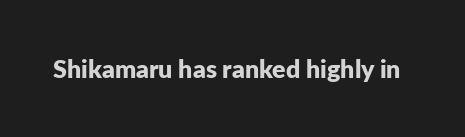
{"italic": "no", "bold": "yes", "underline": "no", "letter_spacing": "normal", "letter_spacing_em": 0.0, "glyph_px": 25}
